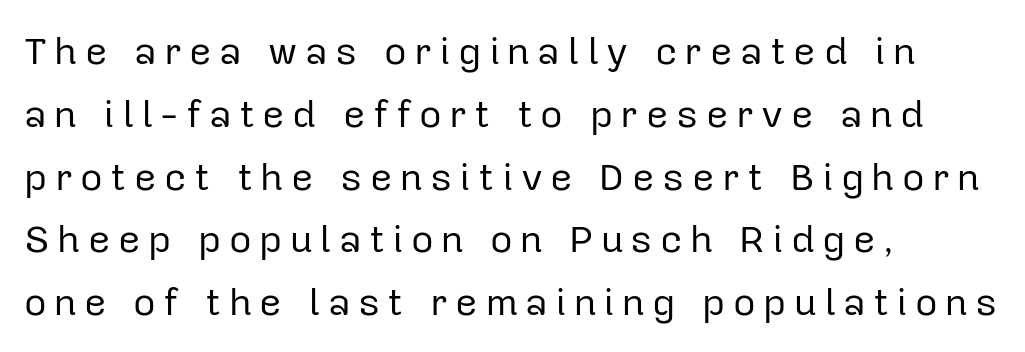
The image shows 39 px regular-weight sans-serif type, upright; set left-aligned, normal line spacing (1.61x), not underlined; low stroke contrast and a medium x-height.
